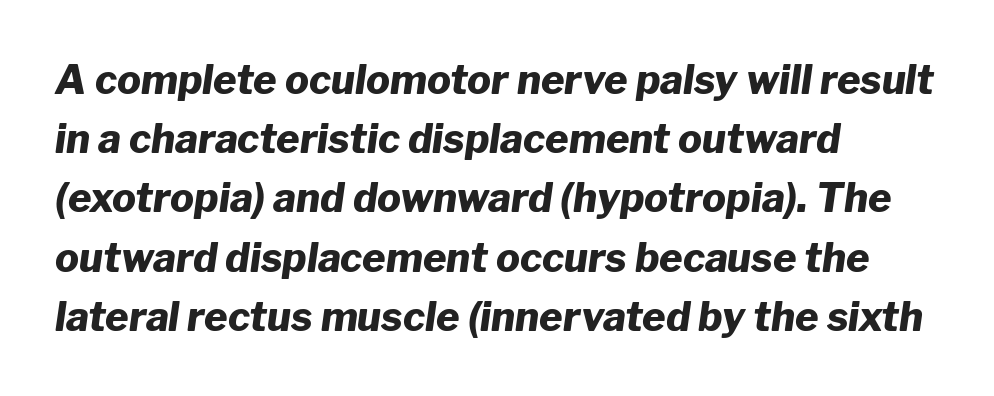
Bold? Absolutely — the strokes are thick and heavy. Each word holds together tightly as a unit, with standard inter-letter gaps. Each new line begins a customary step beneath the previous one. Looking at the ascenders, they clearly lean. Unmarked baselines from the first word to the last. Think of a printed novel: that variable character pitch is what you see here.
